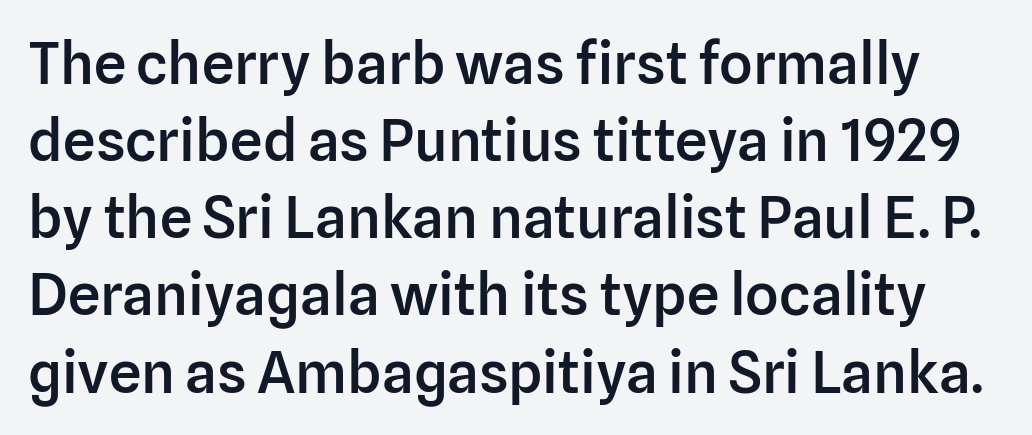
Each word holds together tightly as a unit, with standard inter-letter gaps. Honestly, the row spacing looks completely unremarkable. Semibold letterforms, between regular and bold. No italicization has been applied; the sample stays upright.
